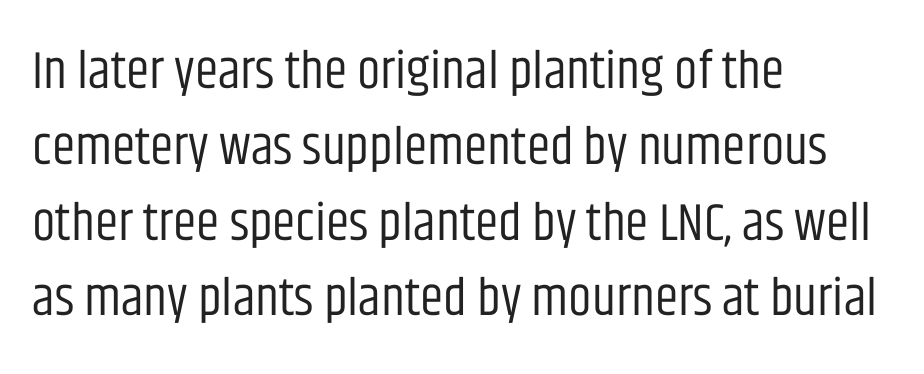
Q: Is the text bold? A: No.
Q: Is the text italic (slanted)? A: No, it is upright.
Q: Is the typeface a serif or a sans-serif typeface? A: Sans-serif.
Q: Is the text underlined? A: No.
Q: How is the paragraph aligned? A: Left-aligned.
Q: Is the spacing between letters normal or unusually wide? A: Normal.
Q: Is the spacing between lines tight, normal or loose? A: Normal.
Q: Width (condensed, normal, or wide)? A: Condensed.
Q: Stroke contrast? A: Low.
Q: x-height? A: Large.
Q: Monospaced? A: No.
